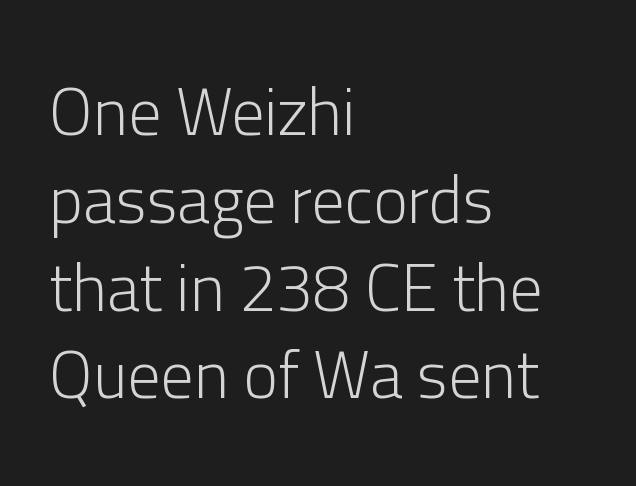
The rendering keeps characters at their native spacing. Serifs: no, the terminals of the letterforms are clean. A normal amount of white space separates one row of letters from the next. Unlike italic type, these characters show no tilt at all. Horizontally, the lines are justified to the leading edge only.
